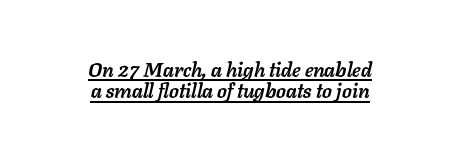
Q: Is the text bold? A: Yes.
Q: Is the text italic (slanted)? A: Yes, it leans right by about 11 degrees.
Q: Is the text underlined? A: Yes.
Q: How is the paragraph aligned? A: Centered.
Q: Is the spacing between letters normal or unusually wide? A: Normal.
Q: Is the spacing between lines tight, normal or loose? A: Tight.
